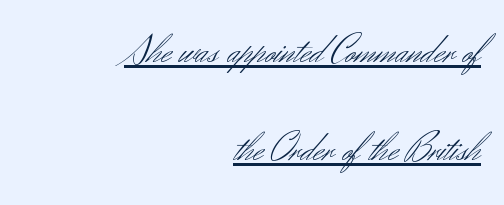
{"serif": "no", "bold": "no", "weight": "light", "width": "normal", "stroke_contrast": "medium", "x_height": "small", "monospaced": "no", "underline": "yes", "align": "right", "line_spacing": "loose", "line_spacing_ratio": 2.39, "letter_spacing": "normal", "letter_spacing_em": 0.0, "glyph_px": 41}
